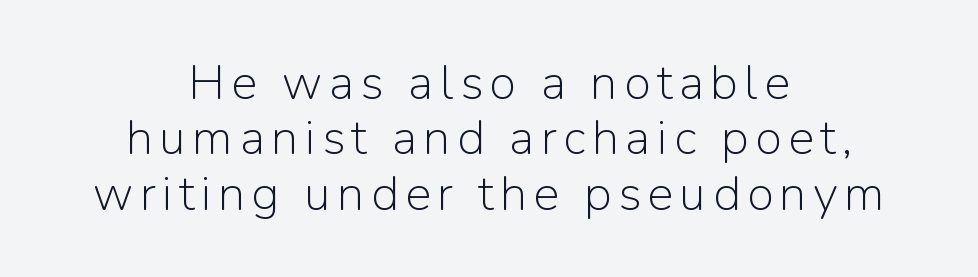
Beneath every word, the page is bare. The glyphs in this specimen are sans serif. The specimen reads as upright at a glance. Summary of weight: not heavy and not bold. Neither beginnings nor endings align; midpoints do.
